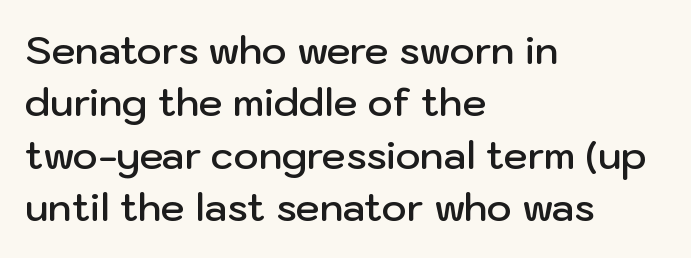
Q: Is the text bold? A: Semi-bold.
Q: Is the text italic (slanted)? A: No, it is upright.
Q: Is the typeface a serif or a sans-serif typeface? A: Sans-serif.
Q: Is the text underlined? A: No.
Q: How is the paragraph aligned? A: Left-aligned.
Q: Is the spacing between letters normal or unusually wide? A: Normal.
Q: Is the spacing between lines tight, normal or loose? A: Normal.
Q: Width (condensed, normal, or wide)? A: Normal.
Q: Stroke contrast? A: Low.
Q: x-height? A: Medium.
Q: Monospaced? A: No.
